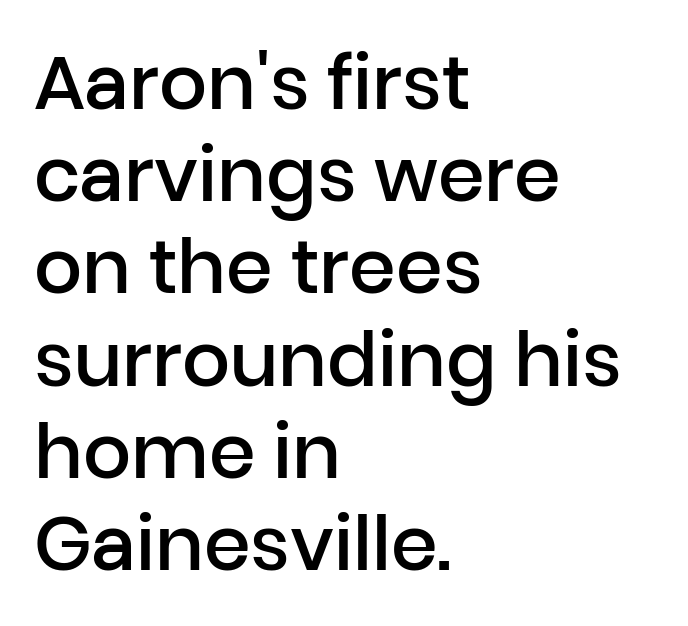
Q: Is the text bold? A: Semi-bold.
Q: Is the text italic (slanted)? A: No, it is upright.
Q: Is the typeface a serif or a sans-serif typeface? A: Sans-serif.
Q: Is the text underlined? A: No.
Q: How is the paragraph aligned? A: Left-aligned.
Q: Is the spacing between letters normal or unusually wide? A: Normal.
Q: Width (condensed, normal, or wide)? A: Normal.
Q: Stroke contrast? A: Low.
Q: x-height? A: Medium.
Q: Monospaced? A: No.
